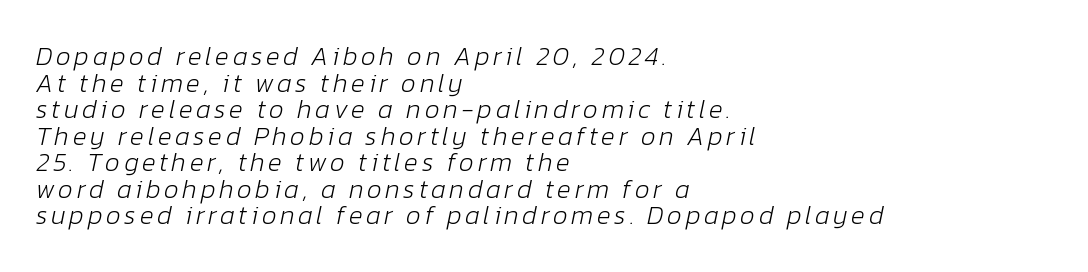
Summary of weight: not heavy and not bold. Rows of type sit shoulder to shoulder in the vertical direction. The whole block is typeset with a tilt. Horizontal alignment here is leftward, the default for most running prose. The space directly below the letters is spotless.
